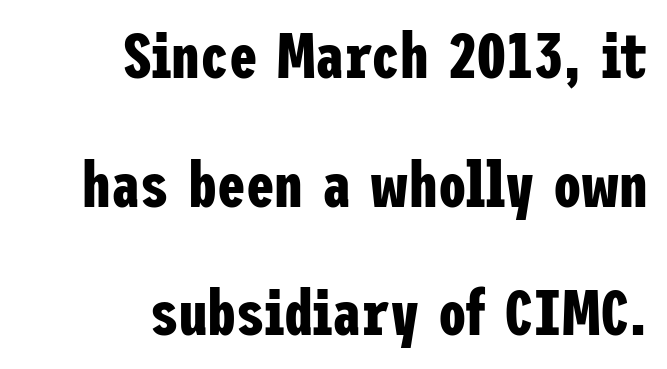
Q: Is the text bold? A: Yes.
Q: Is the text italic (slanted)? A: No, it is upright.
Q: Is the typeface a serif or a sans-serif typeface? A: Sans-serif.
Q: Is the text underlined? A: No.
Q: How is the paragraph aligned? A: Right-aligned.
Q: Is the spacing between letters normal or unusually wide? A: Normal.
Q: Is the spacing between lines tight, normal or loose? A: Loose.
Q: Width (condensed, normal, or wide)? A: Condensed.
Q: Stroke contrast? A: Low.
Q: x-height? A: Medium.
